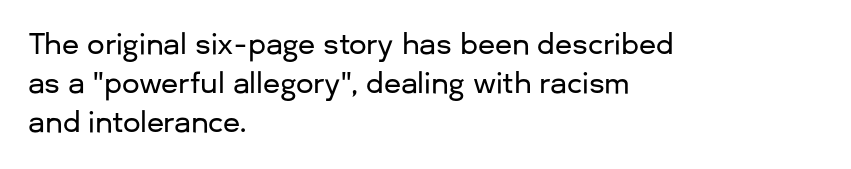
The image shows 28 px sans-serif type, upright; set left-aligned, normal line spacing (1.4x), normal letter spacing, not underlined; low stroke contrast and a medium x-height.
